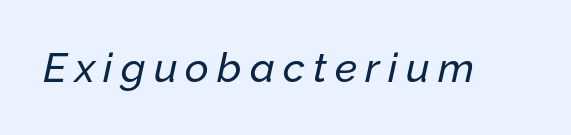
{"italic": "yes", "lean": "right", "slant_degrees": 12, "width": "normal", "stroke_contrast": "low", "x_height": "medium", "monospaced": "no", "underline": "no", "letter_spacing": "wide", "letter_spacing_em": 0.2, "glyph_px": 41}
